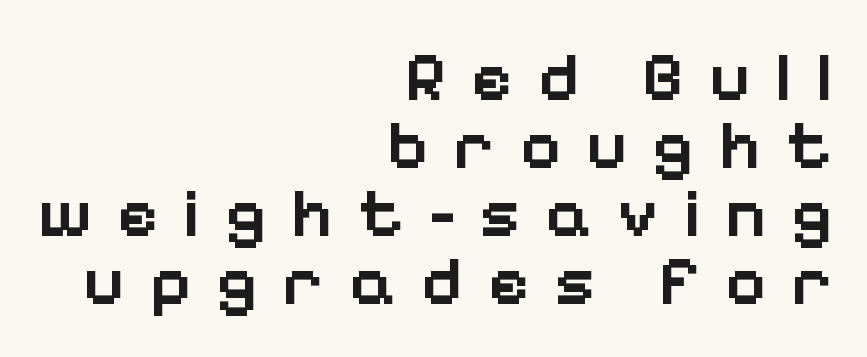
Q: Is the text bold? A: Semi-bold.
Q: Is the text italic (slanted)? A: No, it is upright.
Q: Is the typeface a serif or a sans-serif typeface? A: Sans-serif.
Q: Is the text underlined? A: No.
Q: How is the paragraph aligned? A: Right-aligned.
Q: Is the spacing between letters normal or unusually wide? A: Unusually wide.
Q: Is the spacing between lines tight, normal or loose? A: Tight.
Q: Width (condensed, normal, or wide)? A: Normal.
Q: Stroke contrast? A: Low.
Q: x-height? A: Medium.
Q: Monospaced? A: No.
